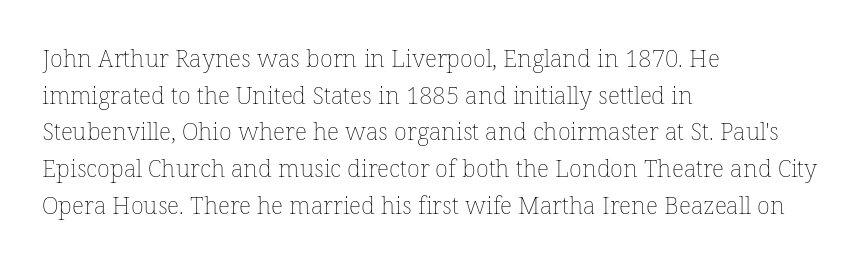
Q: Is the text bold? A: No.
Q: Is the text italic (slanted)? A: No, it is upright.
Q: Is the text underlined? A: No.
Q: How is the paragraph aligned? A: Left-aligned.
Q: Is the spacing between letters normal or unusually wide? A: Normal.
Q: Is the spacing between lines tight, normal or loose? A: Normal.
